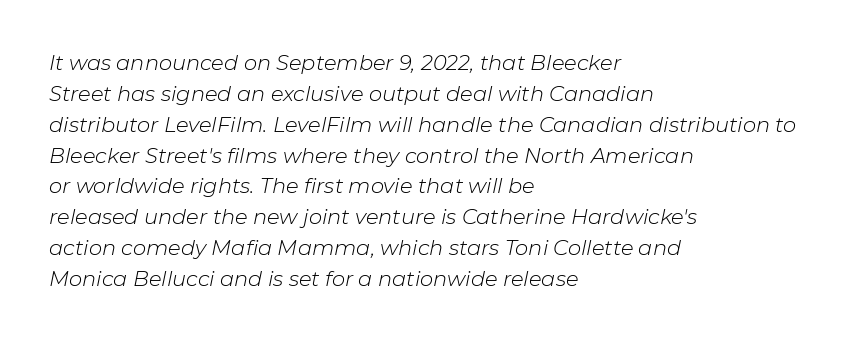
The image shows 21 px text type, italic (leaning right); set left-aligned, normal line spacing (1.47x), normal letter spacing, not underlined.
